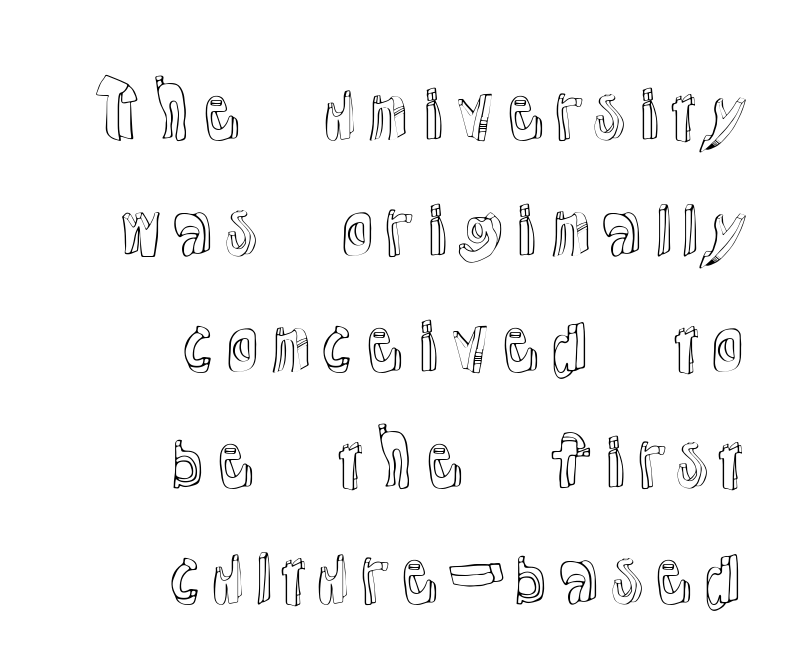
Q: Is the text italic (slanted)? A: No, it is upright.
Q: Is the text underlined? A: No.
Q: How is the paragraph aligned? A: Right-aligned.
Q: Is the spacing between letters normal or unusually wide? A: Normal.
Q: Is the spacing between lines tight, normal or loose? A: Normal.
Q: Width (condensed, normal, or wide)? A: Normal.
Q: x-height? A: Medium.
Q: Monospaced? A: No.
